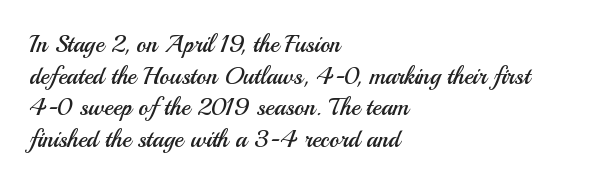
Q: Is the text bold? A: No.
Q: Is the text italic (slanted)? A: Yes.
Q: Is the text underlined? A: No.
Q: How is the paragraph aligned? A: Left-aligned.
Q: Is the spacing between letters normal or unusually wide? A: Normal.
Q: Is the spacing between lines tight, normal or loose? A: Normal.
